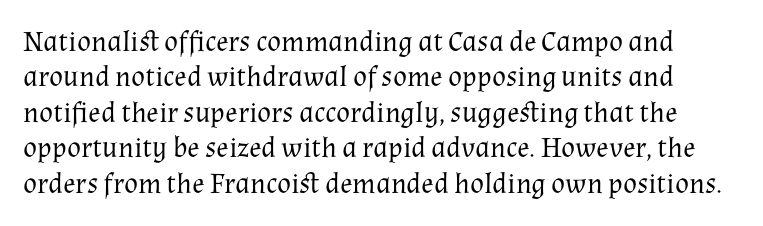
{"serif": "yes", "italic": "no", "bold": "no", "weight": "regular", "width": "normal", "stroke_contrast": "medium", "x_height": "medium", "monospaced": "no", "underline": "no", "line_spacing_ratio": 1.22, "letter_spacing": "normal", "letter_spacing_em": 0.0, "glyph_px": 29}
